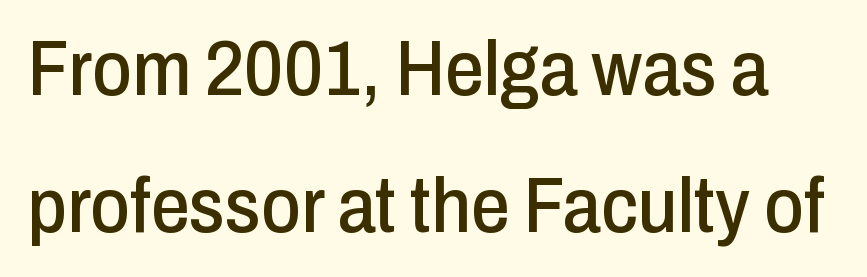
{"serif": "no", "italic": "no", "width": "condensed", "stroke_contrast": "low", "x_height": "medium", "monospaced": "no", "underline": "no", "line_spacing_ratio": 1.78, "letter_spacing": "normal", "letter_spacing_em": 0.0, "glyph_px": 77}
